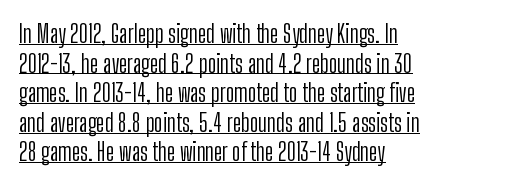
The image shows 24 px text type, upright; set left-aligned, line spacing 1.23x, normal letter spacing, underlined.
